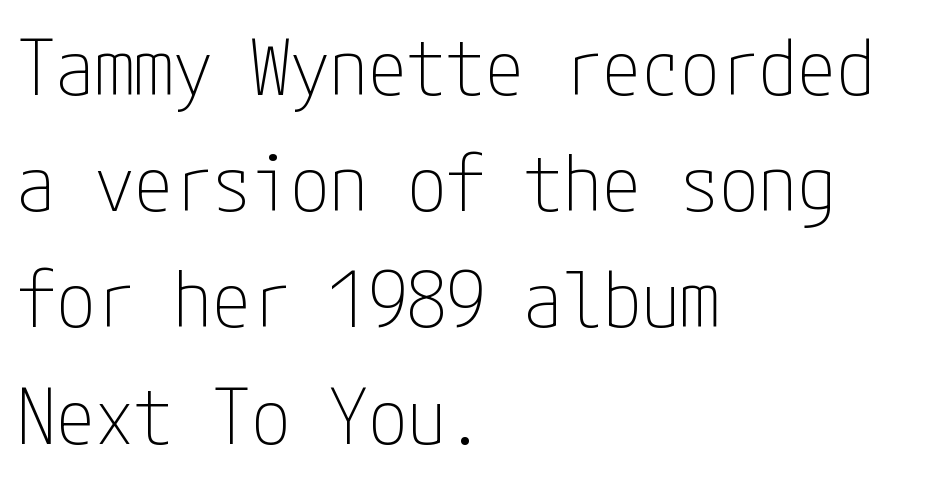
The designer left line spacing at the default. The line texture is even and compact thanks to regular tracking. The strip under each line holds only bare page. In terms of posture, this sample is upright. Observe the absence of serifs on each vertical stroke in this sample. The compositor pushed each line to the left boundary.
